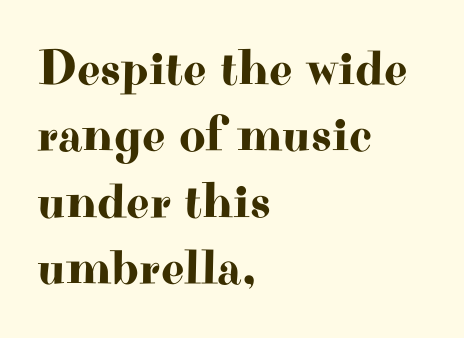
{"serif": "yes", "italic": "no", "width": "wide", "stroke_contrast": "high", "x_height": "small", "monospaced": "no", "underline": "no", "align": "left", "line_spacing": "normal", "line_spacing_ratio": 1.3, "letter_spacing": "normal", "letter_spacing_em": 0.0, "glyph_px": 51}
